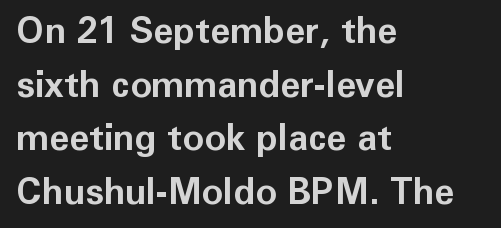
{"serif": "no", "italic": "no", "bold": "yes", "weight": "bold", "width": "normal", "stroke_contrast": "low", "x_height": "medium", "monospaced": "no", "underline": "no", "align": "left", "line_spacing": "normal", "line_spacing_ratio": 1.49, "letter_spacing": "normal", "letter_spacing_em": 0.0, "glyph_px": 36}
